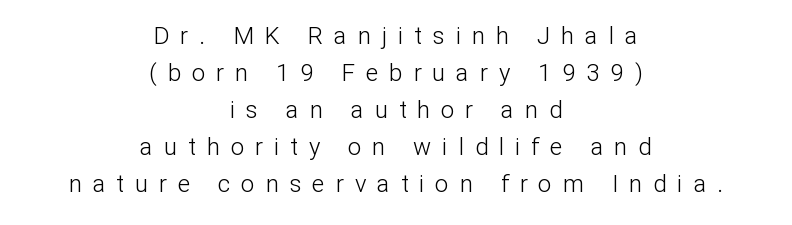
No word sits above an underline. Normally led — the rows are evenly, conventionally spaced. This rendering uses center alignment, leaving both contours irregular but symmetric. Someone cranked the tracking dial way up on this one.
